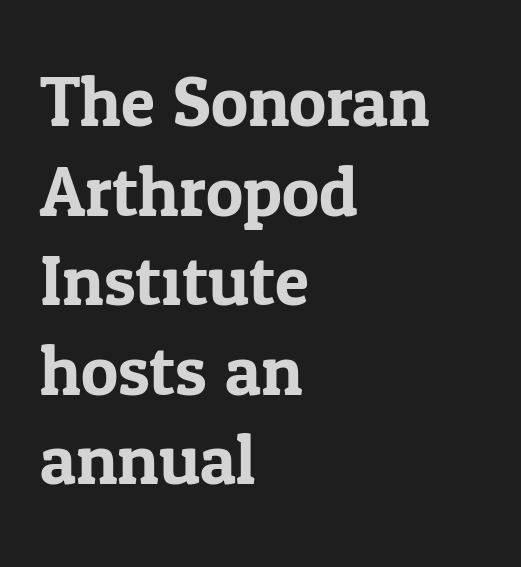
Yep, those are serifs on the letters. Vertically, the passage feels balanced, rows spaced as you'd expect. Looks like regular typesetting: each glyph gets only the width it needs. Here the glyphs are tracked normally, forming tight word shapes. Posture: upright roman.
